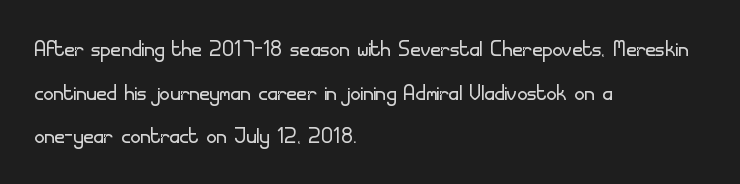
The image shows 28 px light sans-serif type, upright; set left-aligned, normal line spacing (1.56x), normal letter spacing, not underlined; low stroke contrast and a small x-height.
